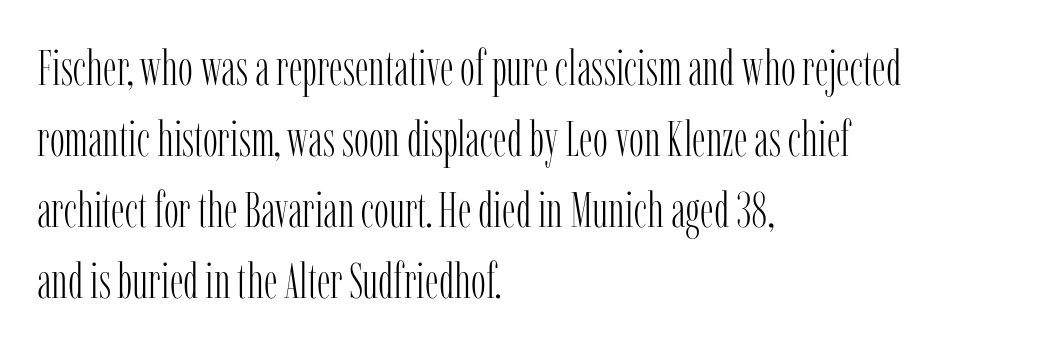
{"serif": "yes", "italic": "no", "bold": "no", "weight": "light", "width": "condensed", "stroke_contrast": "low", "x_height": "medium", "monospaced": "no", "underline": "no", "align": "left", "line_spacing": "normal", "line_spacing_ratio": 1.42, "letter_spacing": "normal", "letter_spacing_em": 0.0, "glyph_px": 50}
